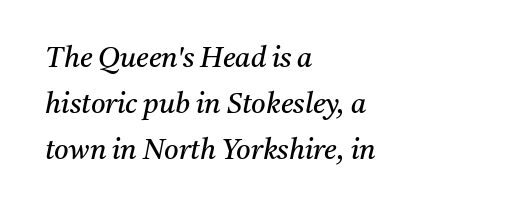
The image shows 28 px regular-weight serif type, italic (leaning right); set left-aligned, normal line spacing (1.65x), normal letter spacing, not underlined; medium stroke contrast and a medium x-height.
